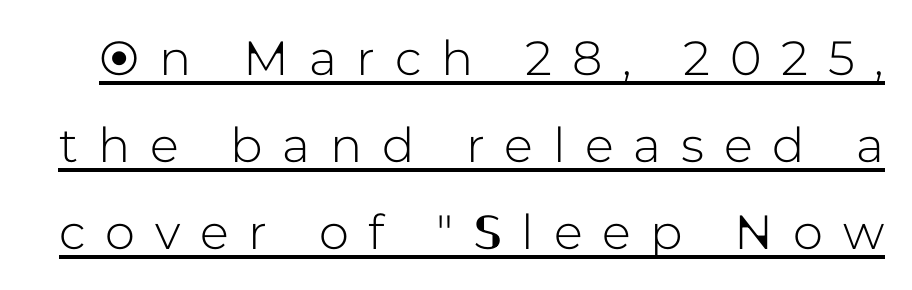
Q: Is the text italic (slanted)? A: No, it is upright.
Q: Is the typeface a serif or a sans-serif typeface? A: Sans-serif.
Q: Is the text underlined? A: Yes.
Q: Is the spacing between letters normal or unusually wide? A: Unusually wide.
Q: Width (condensed, normal, or wide)? A: Normal.
Q: Stroke contrast? A: Low.
Q: x-height? A: Medium.
Q: Monospaced? A: No.
